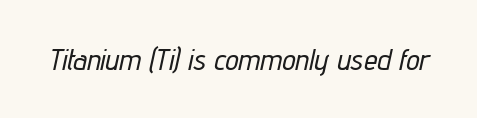
{"italic": "yes", "lean": "right", "slant_degrees": 12, "width": "condensed", "stroke_contrast": "low", "x_height": "medium", "monospaced": "no", "underline": "no", "letter_spacing": "normal", "letter_spacing_em": 0.0, "glyph_px": 30}
